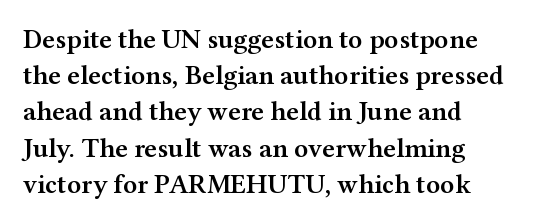
Q: Is the text bold? A: Semi-bold.
Q: Is the text italic (slanted)? A: No, it is upright.
Q: Is the text underlined? A: No.
Q: How is the paragraph aligned? A: Left-aligned.
Q: Is the spacing between letters normal or unusually wide? A: Normal.
Q: Is the spacing between lines tight, normal or loose? A: Normal.
